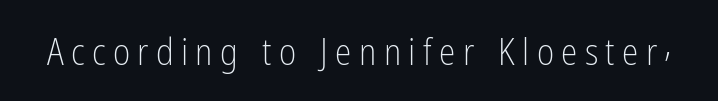
In terms of letterform style, serifs are entirely absent. This is roman type, the default non-slanted kind. Observe the wide spacing: letters keep a clear distance from each other. The cut favours lightness, reaching ordinary text weight at its darkest. A bare baseline throughout the passage. Note the varied advance widths — an 'i' is clearly narrower than an 'm'.
